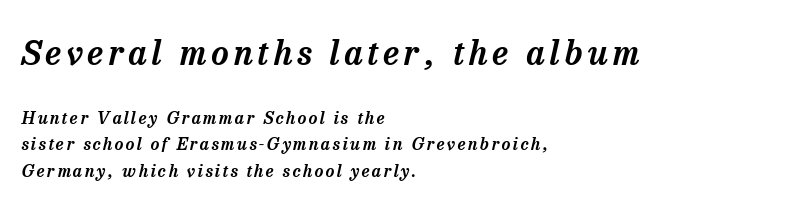
{"serif": "yes", "italic": "yes", "lean": "right", "slant_degrees": 13, "width": "normal", "stroke_contrast": "low", "x_height": "medium", "monospaced": "no", "underline": "no", "align": "left", "line_spacing": "normal", "line_spacing_ratio": 1.55, "larger_block": "first", "size_ratio": 2.0, "glyph_px": 34}
